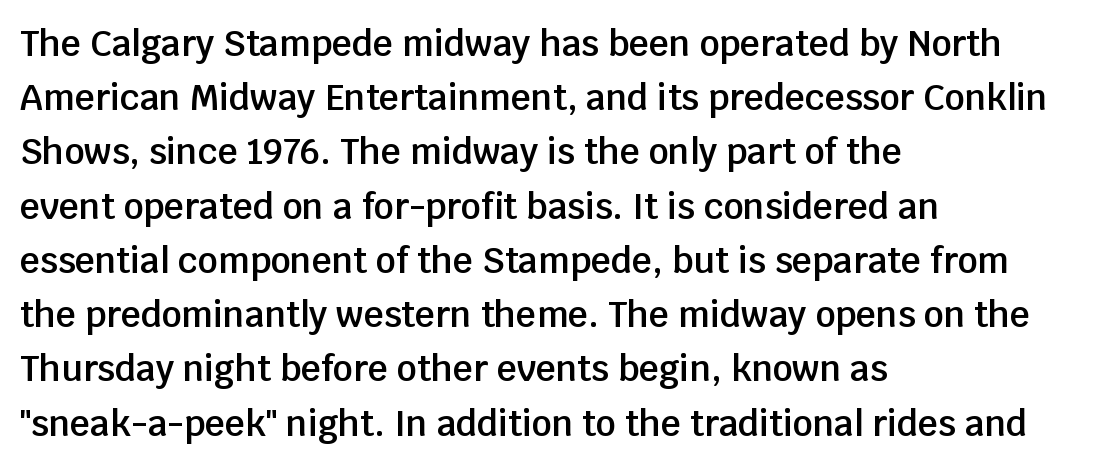
{"serif": "no", "italic": "no", "bold": "semi", "weight": "semibold", "width": "normal", "stroke_contrast": "low", "x_height": "large", "monospaced": "no", "underline": "no", "align": "left", "line_spacing": "normal", "line_spacing_ratio": 1.55, "letter_spacing": "normal", "letter_spacing_em": 0.0, "glyph_px": 35}
